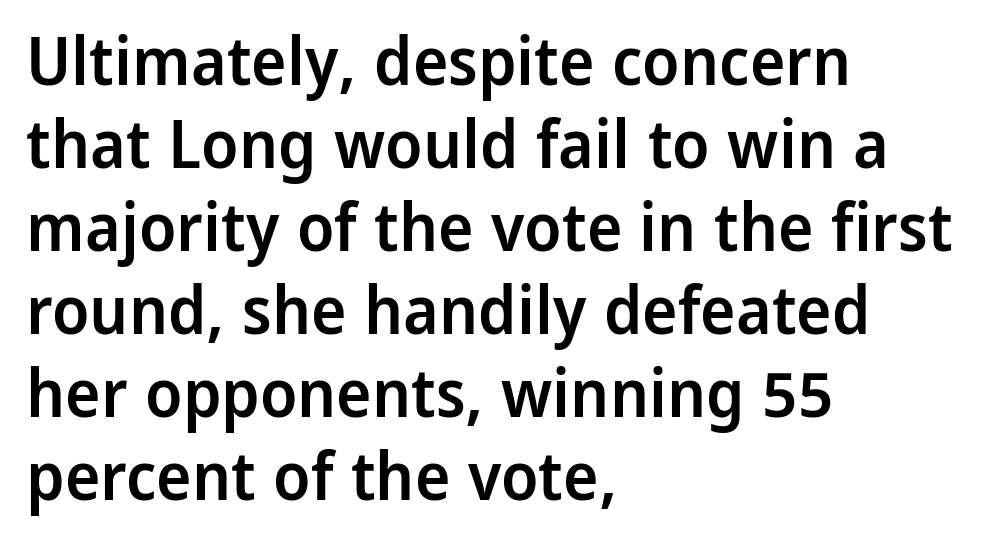
The face used here is proportionally spaced, like ordinary book or web type. Font category for this specimen: sans-serif. Glyph-to-glyph distance matches everyday printed text. A roman cut, with each character standing at attention. This is the in-between weight designers call semibold or demi. The passage shown is not underscored anywhere.
